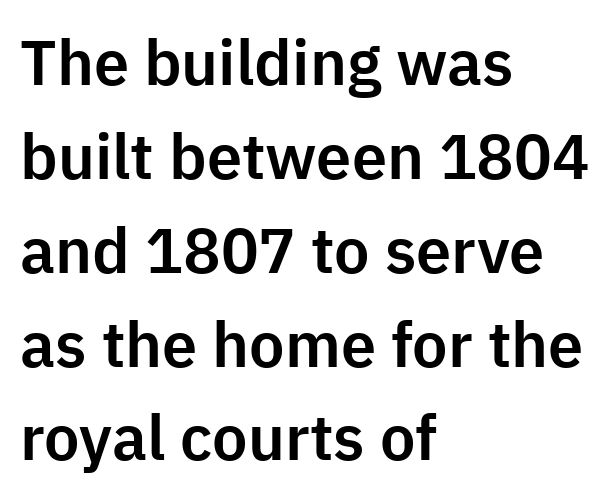
Horizontal alignment here is leftward, the default for most running prose. Examine the stroke ends and you'll find no serifs. Has an underline been added? It has not. The rendering uses natural spacing where letterforms have individual widths. Words appear dense and cohesive because spacing is normal. These lines sit exactly where default settings would place them.
